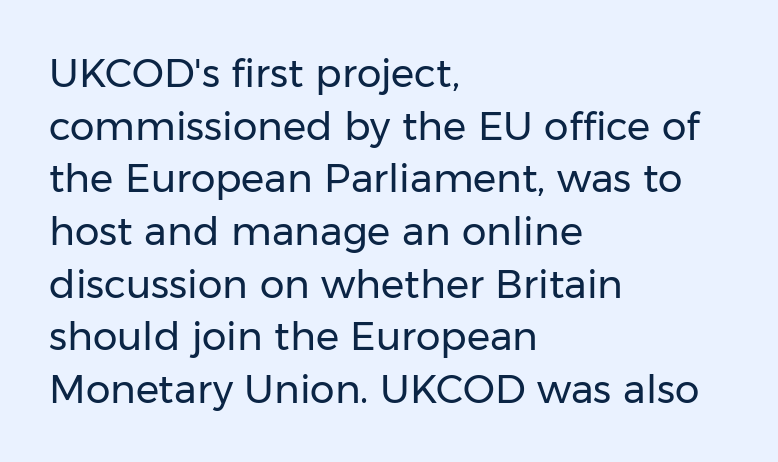
The image shows 39 px regular-weight sans-serif type, upright; set left-aligned, normal line spacing (1.35x), normal letter spacing, not underlined; low stroke contrast and a medium x-height.
